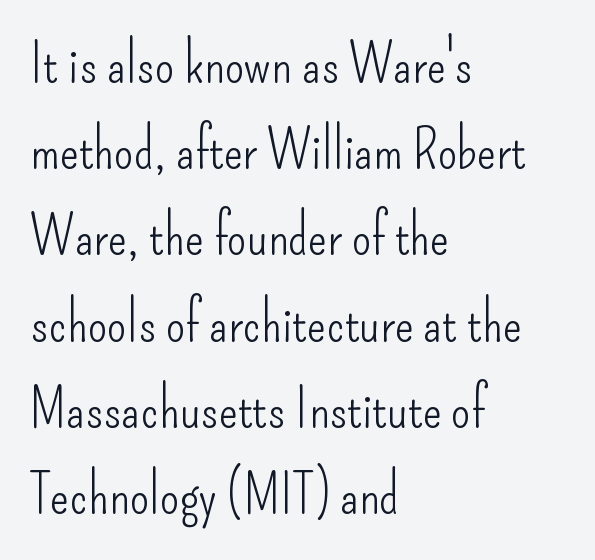
The image shows 56 px light, condensed sans-serif type, upright; set left-aligned, normal line spacing (1.54x), normal letter spacing, not underlined; low stroke contrast and a small x-height.
